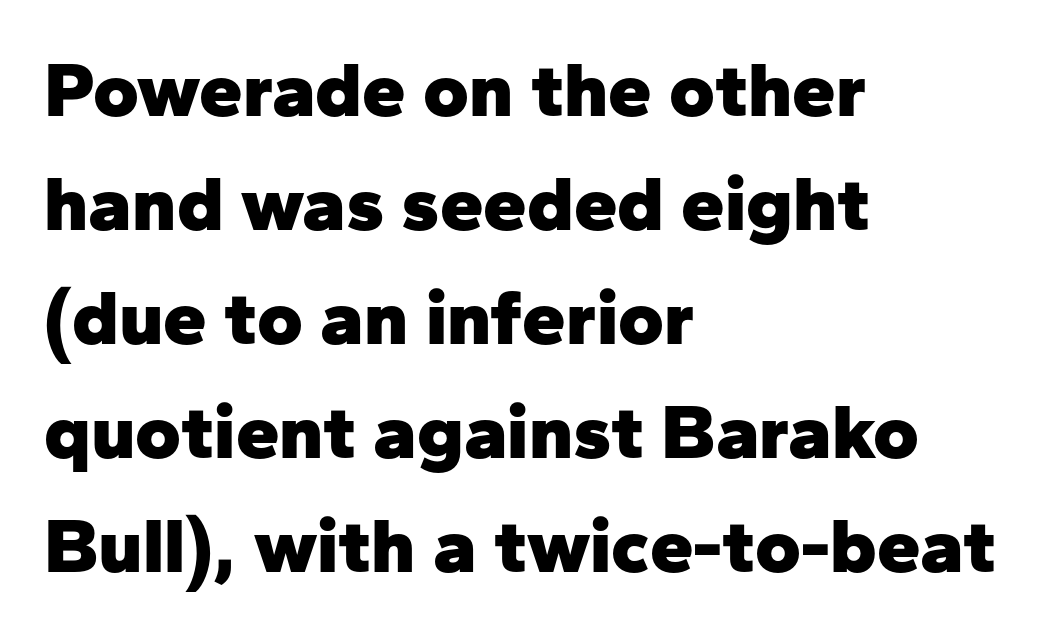
The image shows 78 px heavy sans-serif type, upright; set left-aligned, normal line spacing (1.46x), normal letter spacing, not underlined; low stroke contrast and a medium x-height.
